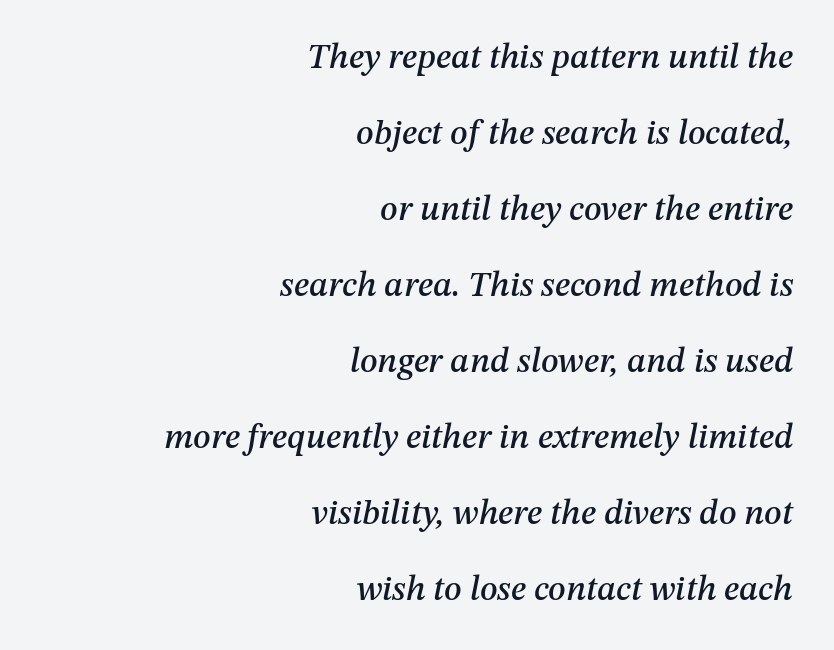
One glance says open: line gaps are wider than usual. Quick note: italic. What stands out about the letter spacing? Nothing — it is the standard amount. Think of a printed novel: that variable character pitch is what you see here. Beneath every word, the page is bare. The text block is weighted toward the right margin, trailing off unevenly leftward.
